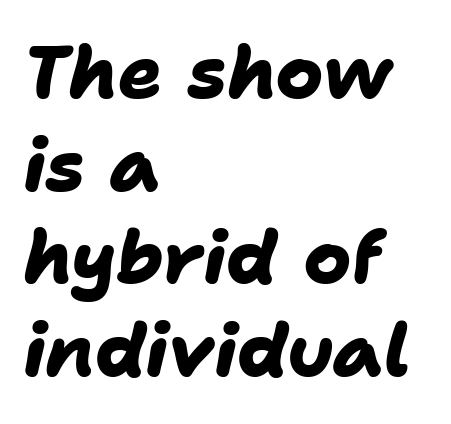
The image shows 73 px heavy sans-serif type; set left-aligned, normal line spacing (1.27x), normal letter spacing, not underlined; low stroke contrast and a medium x-height.
